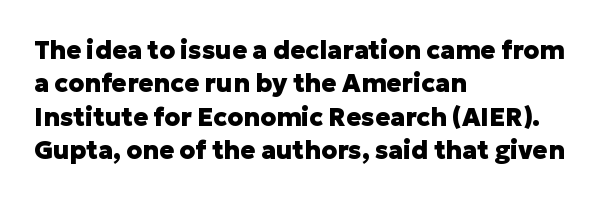
{"italic": "no", "bold": "yes", "underline": "no", "align": "left", "line_spacing": "normal", "line_spacing_ratio": 1.34, "letter_spacing": "normal", "letter_spacing_em": 0.0, "glyph_px": 25}
